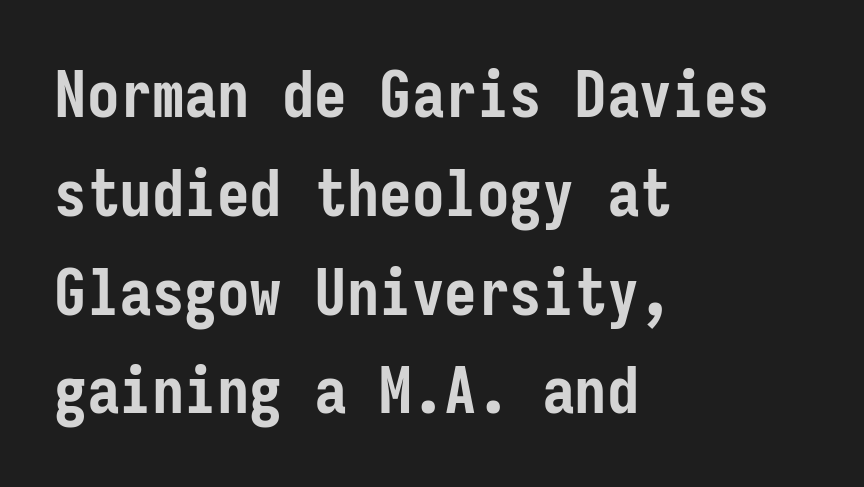
{"serif": "no", "italic": "no", "bold": "yes", "weight": "semibold", "width": "condensed", "stroke_contrast": "low", "x_height": "medium", "monospaced": "yes", "underline": "no", "align": "left", "line_spacing": "normal", "line_spacing_ratio": 1.52, "letter_spacing": "normal", "letter_spacing_em": 0.0, "glyph_px": 65}
